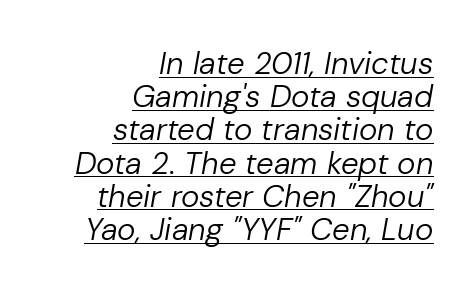
The image shows 31 px regular-weight type, italic (leaning right); set right-aligned, tight line spacing (1.07x), normal letter spacing, underlined; low stroke contrast and a medium x-height.
